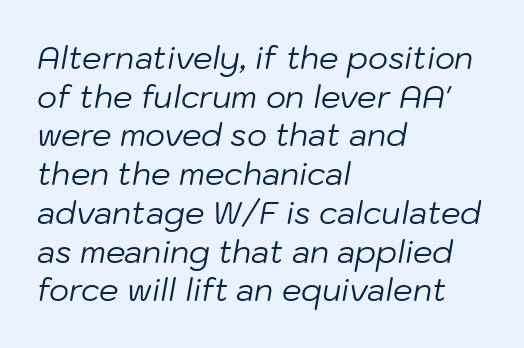
{"italic": "yes", "lean": "right", "slant_degrees": 10, "bold": "no", "weight": "regular", "width": "normal", "stroke_contrast": "low", "x_height": "medium", "monospaced": "no", "underline": "no", "align": "left", "line_spacing": "normal", "line_spacing_ratio": 1.25, "letter_spacing": "normal", "letter_spacing_em": 0.0, "glyph_px": 31}
